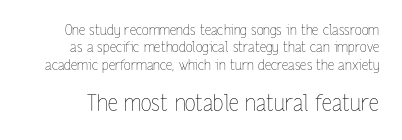
These lines sit exactly where default settings would place them. The block sitting lower on the canvas is the one with enlarged characters. The line texture is even and compact thanks to regular tracking. Check the space under the baseline: it is left empty. Style check: upright.
